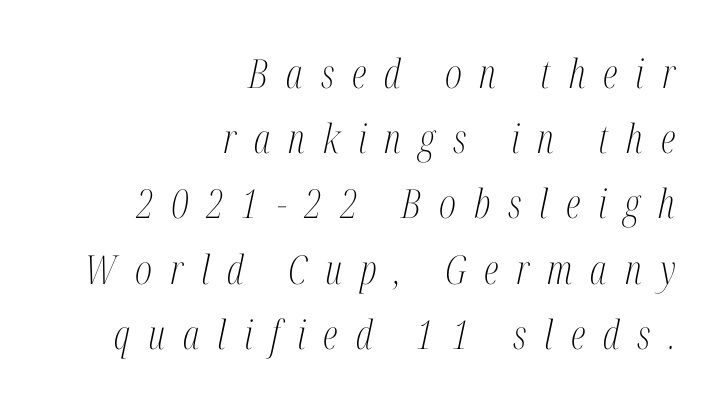
Q: Is the text bold? A: No.
Q: Is the text italic (slanted)? A: Yes, it leans right by about 12 degrees.
Q: Is the typeface a serif or a sans-serif typeface? A: Serif.
Q: Is the text underlined? A: No.
Q: How is the paragraph aligned? A: Right-aligned.
Q: Is the spacing between letters normal or unusually wide? A: Unusually wide.
Q: Is the spacing between lines tight, normal or loose? A: Normal.
Q: Width (condensed, normal, or wide)? A: Condensed.
Q: Stroke contrast? A: Medium.
Q: x-height? A: Medium.
Q: Monospaced? A: No.
